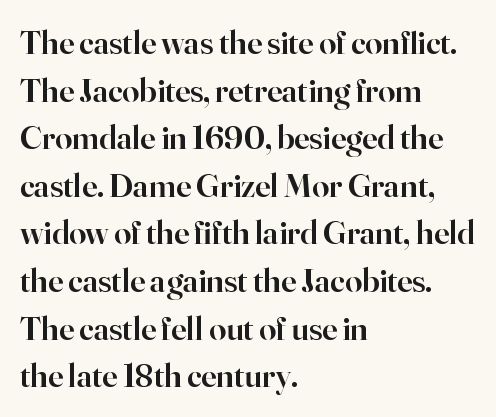
The image shows 34 px semibold serif type, upright; set left-aligned, normal line spacing (1.4x), normal letter spacing, not underlined; high stroke contrast and a small x-height.
